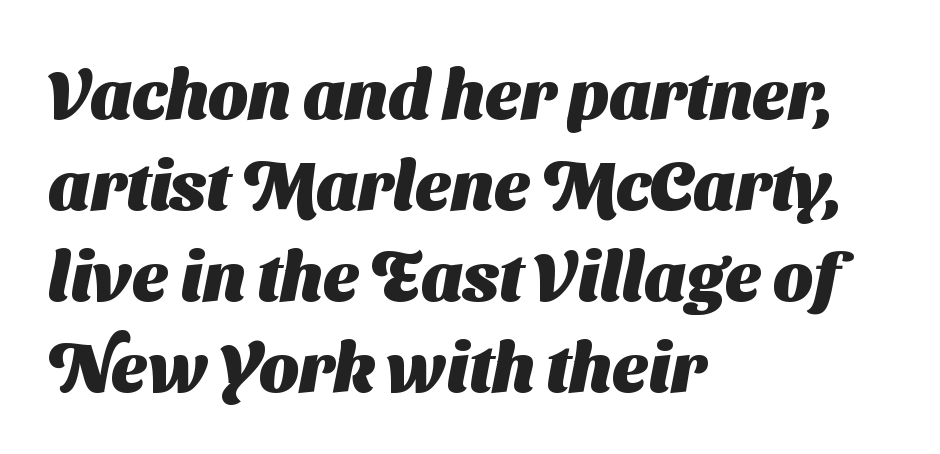
Q: Is the text bold? A: Yes.
Q: Is the typeface a serif or a sans-serif typeface? A: Sans-serif.
Q: Is the text underlined? A: No.
Q: How is the paragraph aligned? A: Left-aligned.
Q: Is the spacing between letters normal or unusually wide? A: Normal.
Q: Is the spacing between lines tight, normal or loose? A: Normal.
Q: Width (condensed, normal, or wide)? A: Normal.
Q: Stroke contrast? A: Medium.
Q: x-height? A: Medium.
Q: Monospaced? A: No.
